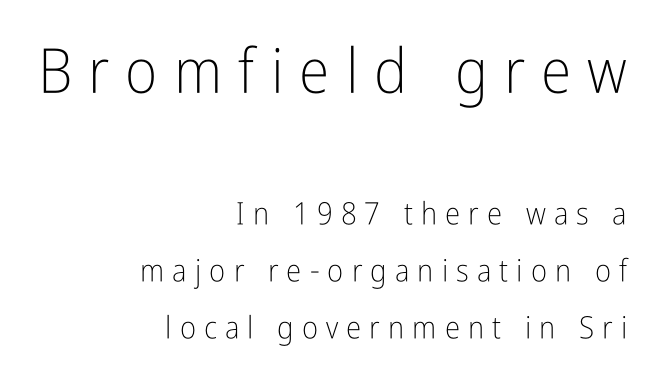
{"serif": "no", "italic": "no", "bold": "no", "weight": "light", "width": "condensed", "stroke_contrast": "low", "x_height": "medium", "monospaced": "no", "underline": "no", "align": "right", "line_spacing_ratio": 1.83, "letter_spacing": "wide", "letter_spacing_em": 0.26, "larger_block": "first", "size_ratio": 2.0, "glyph_px": 62}
